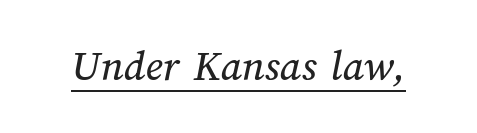
Q: Is the text underlined? A: Yes.
Q: Is the spacing between letters normal or unusually wide? A: Normal.
Q: Width (condensed, normal, or wide)? A: Normal.
Q: Stroke contrast? A: Medium.
Q: x-height? A: Medium.
Q: Monospaced? A: No.
